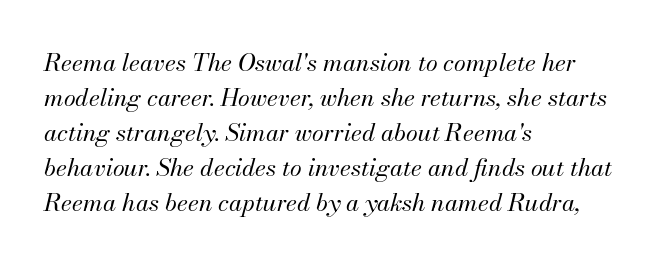
Compared with ordinary roman type, these characters are visibly tilted. Here the glyphs are tracked normally, forming tight word shapes. Line spacing here is normal. The rag falls on the right side of this text block.
